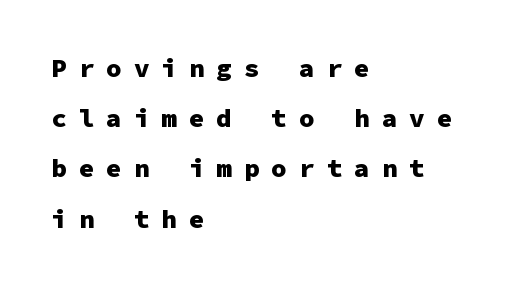
Between one letter and the next there's a generous, obvious gap. A bare baseline throughout the passage. The designer dialed line spacing up above the default. The lettering holds an erect, upright posture throughout. A classic flush-left, rag-right setting is used for this passage. Compared with an ordinary text face, these strokes are far heavier — a full bold.
